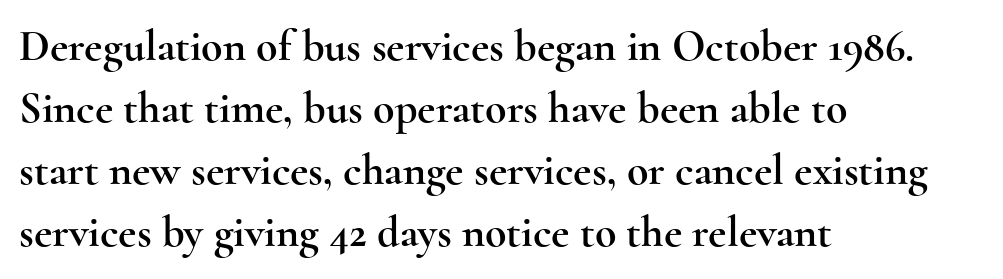
The image shows 44 px wide serif type, upright; set left-aligned, normal line spacing (1.41x), normal letter spacing, not underlined; a small x-height.
